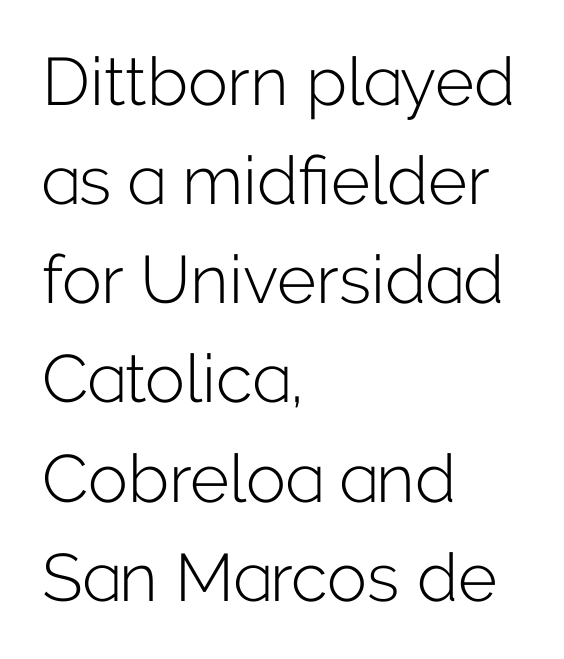
Q: Is the text bold? A: No.
Q: Is the text italic (slanted)? A: No, it is upright.
Q: Is the typeface a serif or a sans-serif typeface? A: Sans-serif.
Q: Is the text underlined? A: No.
Q: How is the paragraph aligned? A: Left-aligned.
Q: Is the spacing between letters normal or unusually wide? A: Normal.
Q: Is the spacing between lines tight, normal or loose? A: Normal.
Q: Width (condensed, normal, or wide)? A: Normal.
Q: Stroke contrast? A: Low.
Q: x-height? A: Medium.
Q: Monospaced? A: No.
